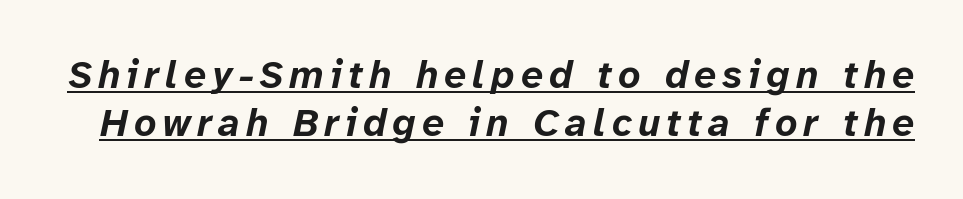
{"italic": "yes", "lean": "right", "slant_degrees": 12, "bold": "yes", "weight": "bold", "width": "normal", "stroke_contrast": "low", "x_height": "medium", "monospaced": "no", "underline": "yes", "line_spacing_ratio": 1.24, "glyph_px": 39}
